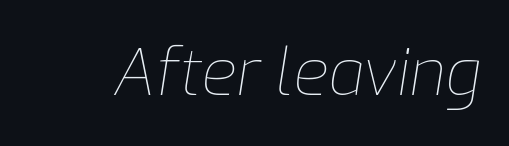
The image shows 64 px thin type, italic (leaning right); set normal letter spacing, not underlined; low stroke contrast and a medium x-height.
